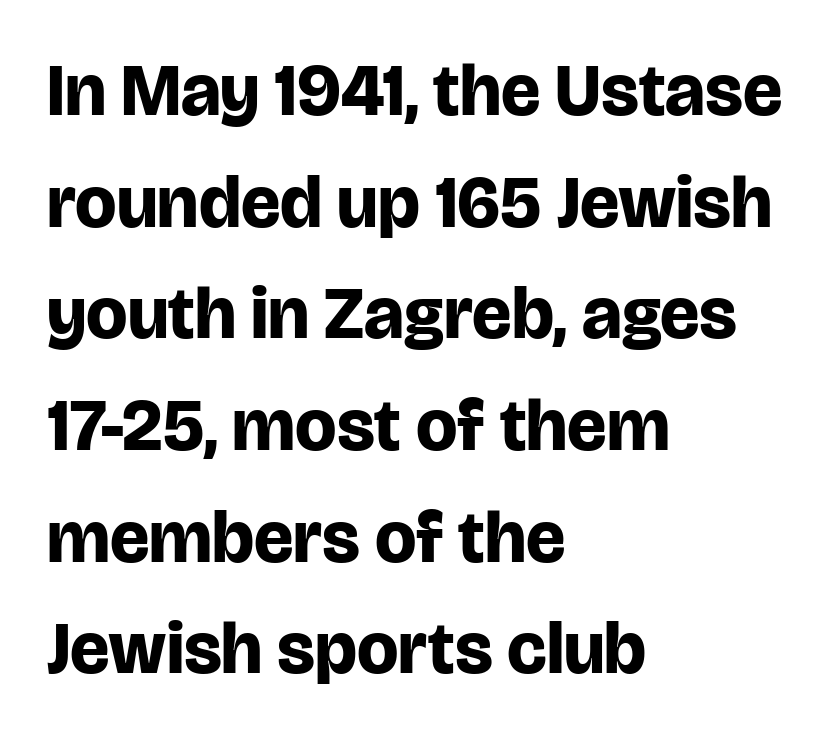
The image shows 73 px bold sans-serif type, upright; set left-aligned, normal line spacing (1.53x), normal letter spacing, not underlined; low stroke contrast and a large x-height.
